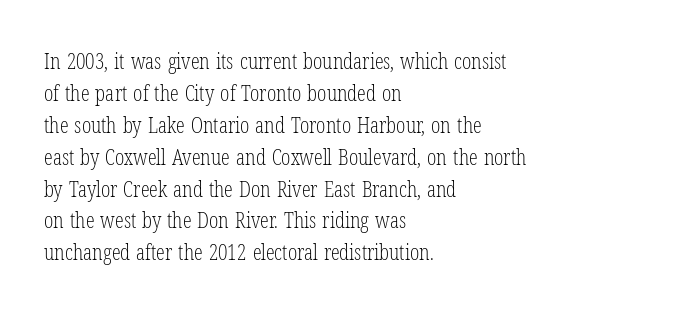
Q: Is the text bold? A: No.
Q: Is the text italic (slanted)? A: No, it is upright.
Q: Is the text underlined? A: No.
Q: How is the paragraph aligned? A: Left-aligned.
Q: Is the spacing between letters normal or unusually wide? A: Normal.
Q: Is the spacing between lines tight, normal or loose? A: Normal.
